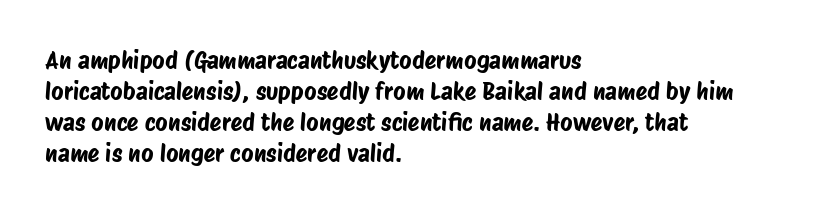
Each row of text sits above clean, open space. Caption: multi-line text, flush left, ragged right. Short note: letters normally spaced. Regarding leading, the lines here are spaced in the standard way.
